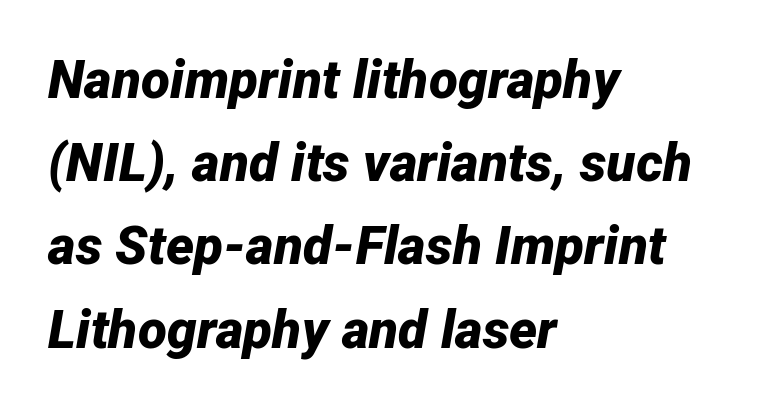
Q: Is the text bold? A: Yes.
Q: Is the text italic (slanted)? A: Yes, it leans right by about 12 degrees.
Q: Is the text underlined? A: No.
Q: How is the paragraph aligned? A: Left-aligned.
Q: Is the spacing between letters normal or unusually wide? A: Normal.
Q: Is the spacing between lines tight, normal or loose? A: Normal.
Q: Width (condensed, normal, or wide)? A: Normal.
Q: Stroke contrast? A: Low.
Q: x-height? A: Medium.
Q: Monospaced? A: No.
